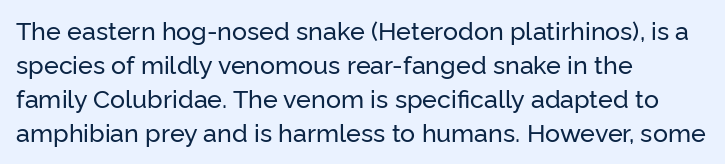
These lines were composed using upright roman letters. Line beginnings align vertically; line endings do not. Quick note: underline off. Nobody touched the tracking dial on this one. Leading matches the norm, producing a regular column.
